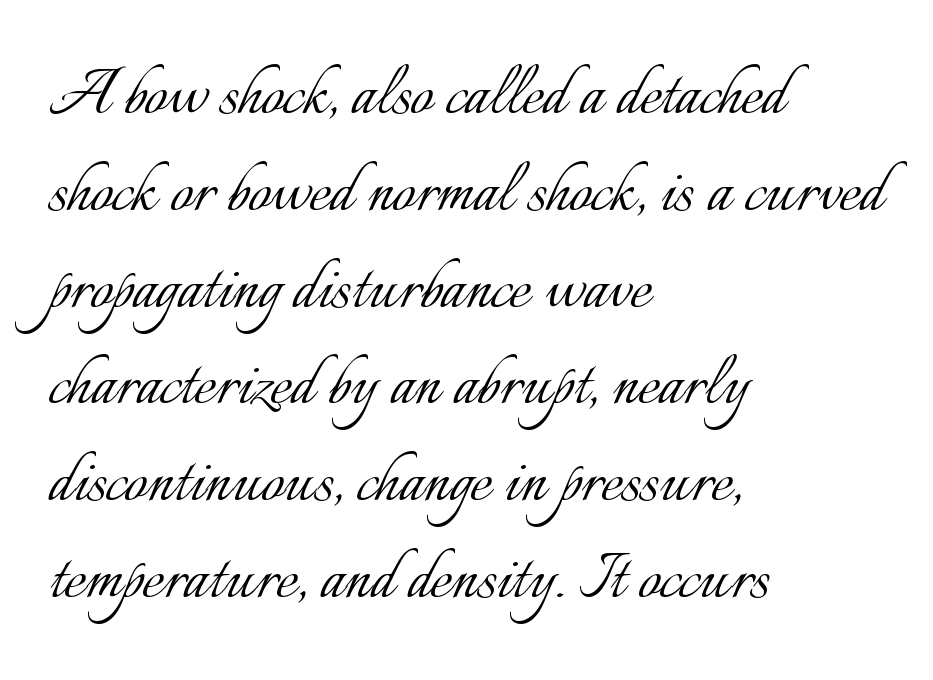
Q: Is the text bold? A: No.
Q: Is the text italic (slanted)? A: Yes.
Q: Is the text underlined? A: No.
Q: How is the paragraph aligned? A: Left-aligned.
Q: Is the spacing between letters normal or unusually wide? A: Normal.
Q: Width (condensed, normal, or wide)? A: Normal.
Q: Stroke contrast? A: Low.
Q: x-height? A: Small.
Q: Monospaced? A: No.
